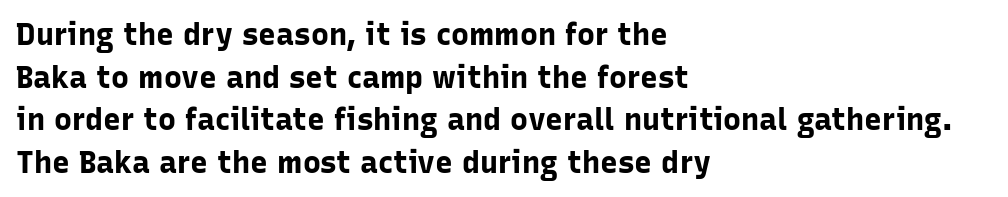
Q: Is the text bold? A: Yes.
Q: Is the text italic (slanted)? A: No, it is upright.
Q: Is the typeface a serif or a sans-serif typeface? A: Sans-serif.
Q: Is the text underlined? A: No.
Q: How is the paragraph aligned? A: Left-aligned.
Q: Is the spacing between letters normal or unusually wide? A: Normal.
Q: Is the spacing between lines tight, normal or loose? A: Normal.
Q: Width (condensed, normal, or wide)? A: Normal.
Q: Stroke contrast? A: Low.
Q: x-height? A: Medium.
Q: Monospaced? A: No.
